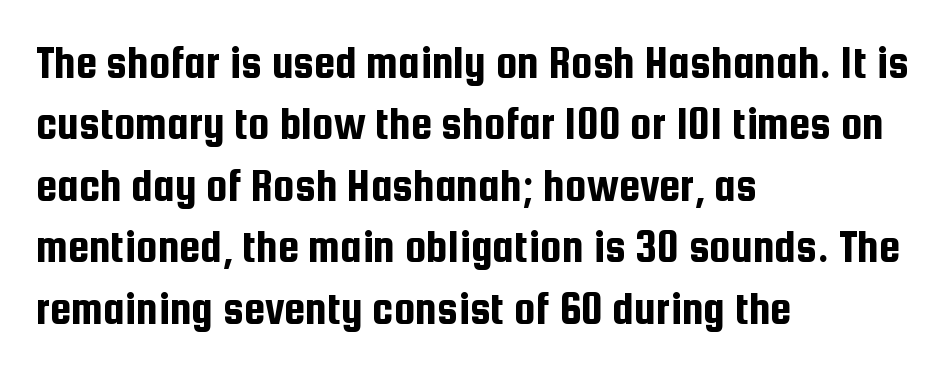
The letters carry no serifs — their stems end cleanly without finishing strokes. Caption: multi-line text, flush left, ragged right. Characters follow at the spacing the type designer built in. The vertical gap from one line to the next is medium. A roman cut, with each character standing at attention. You could not count columns in this text — the font is proportionally spaced.
